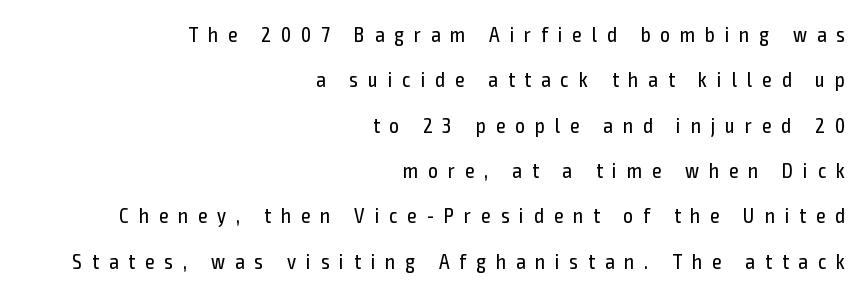
The tracking jumps out immediately: characters are airy and widely separated. On a weight scale, this lands at 450 or below. Vertically, the passage feels expansive, rows floating well apart. The typography opts for an upright posture over an oblique one. The space directly below the letters is spotless.
